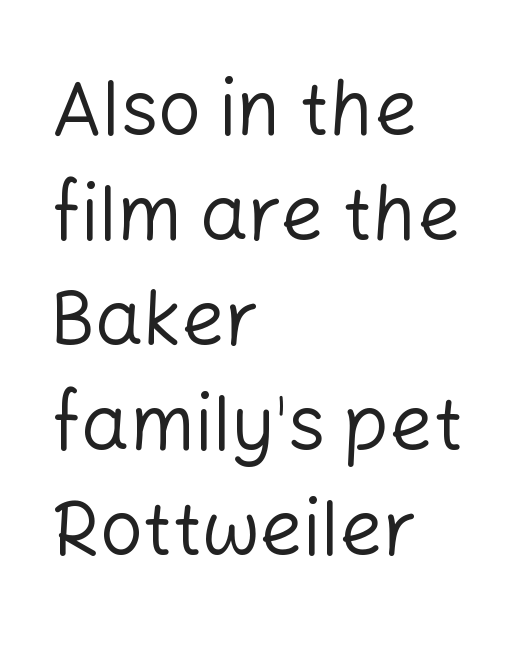
Weight: regular or lighter. This sample uses an upright cut, with every glyph sitting square on the baseline. Compared with typical body copy, the letter spacing here is the same. Rule under the text: the space is simply empty.
